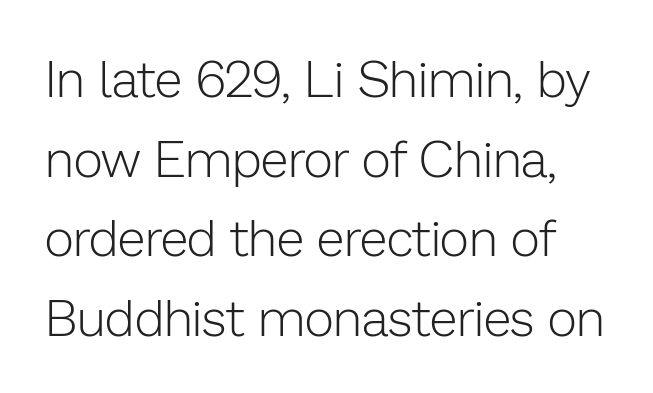
{"serif": "no", "italic": "no", "bold": "no", "weight": "light", "width": "normal", "stroke_contrast": "low", "x_height": "medium", "monospaced": "no", "underline": "no", "line_spacing": "normal", "line_spacing_ratio": 1.56, "letter_spacing": "normal", "letter_spacing_em": 0.0, "glyph_px": 51}
